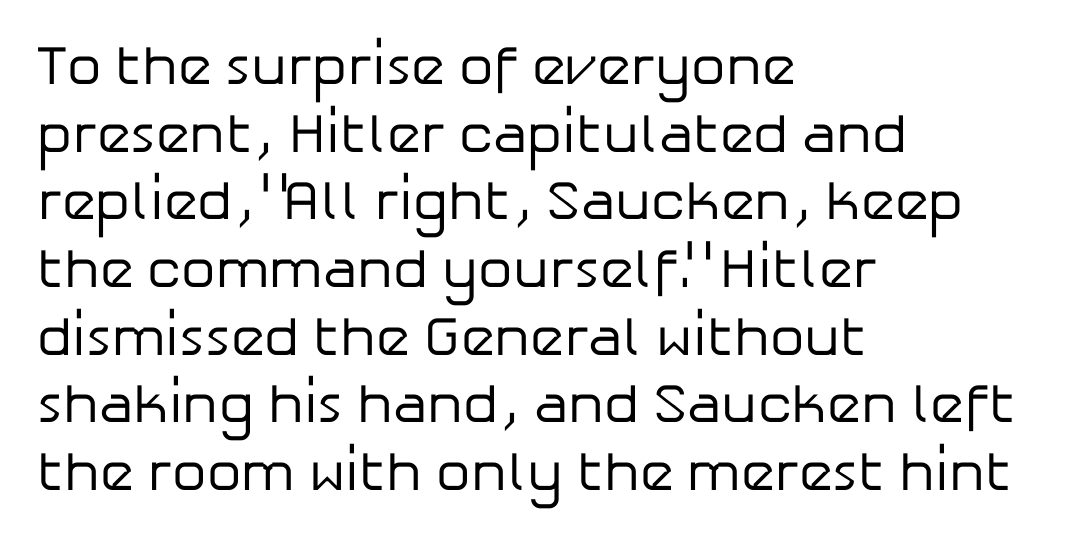
Q: Is the text bold? A: No.
Q: Is the text italic (slanted)? A: No, it is upright.
Q: Is the typeface a serif or a sans-serif typeface? A: Sans-serif.
Q: Is the text underlined? A: No.
Q: How is the paragraph aligned? A: Left-aligned.
Q: Is the spacing between letters normal or unusually wide? A: Normal.
Q: Width (condensed, normal, or wide)? A: Normal.
Q: Stroke contrast? A: Low.
Q: x-height? A: Medium.
Q: Monospaced? A: No.
